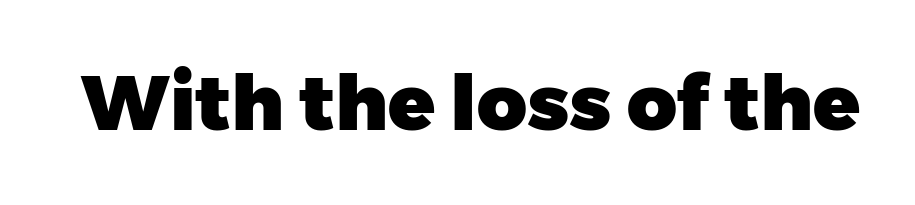
The image shows 77 px heavy sans-serif type, upright; set normal letter spacing, not underlined; low stroke contrast and a medium x-height.
